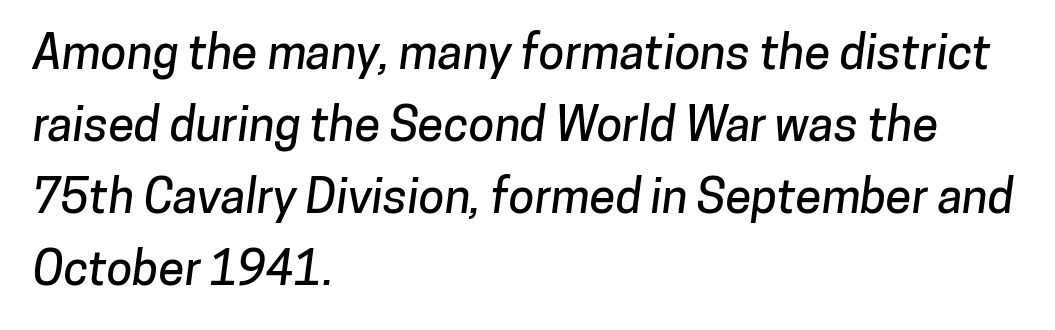
Q: Is the typeface a serif or a sans-serif typeface? A: Sans-serif.
Q: Is the text underlined? A: No.
Q: How is the paragraph aligned? A: Left-aligned.
Q: Is the spacing between letters normal or unusually wide? A: Normal.
Q: Is the spacing between lines tight, normal or loose? A: Normal.
Q: Width (condensed, normal, or wide)? A: Normal.
Q: Stroke contrast? A: Low.
Q: x-height? A: Medium.
Q: Monospaced? A: No.
